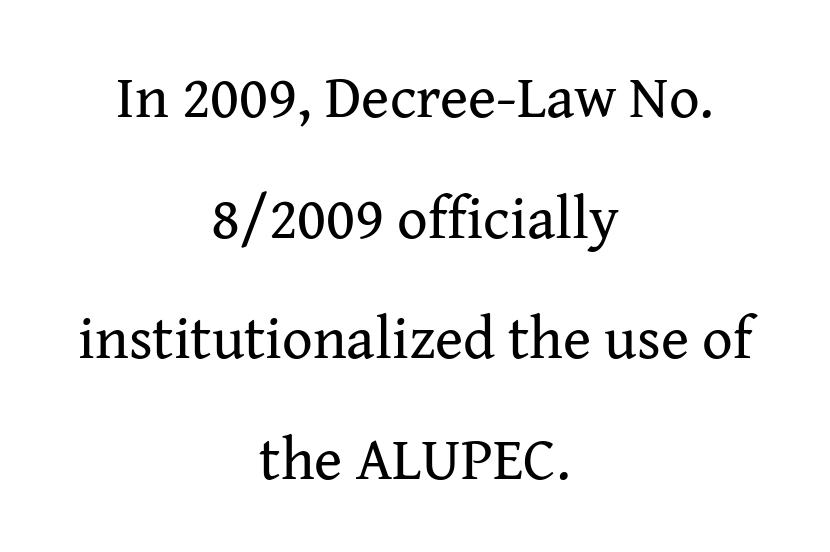
The image shows 60 px regular-weight serif type, upright; set centered, loose line spacing (2.01x), normal letter spacing, not underlined; medium stroke contrast and a medium x-height.
